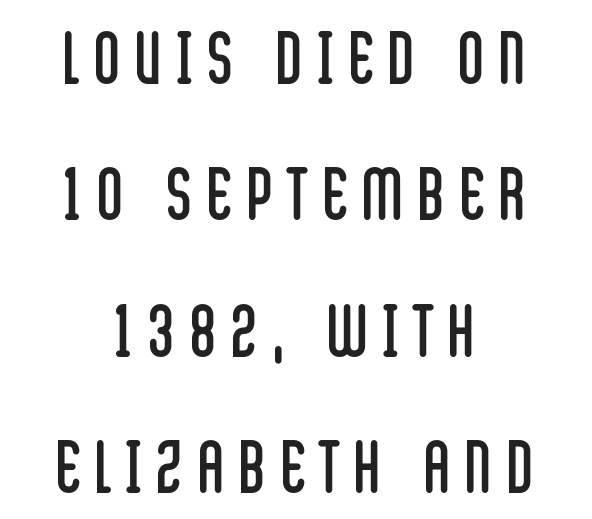
The characters are drawn with everyday or finer stroke widths. The lettering holds an erect, upright posture throughout. No word sits above an underline. Teacher's note: observe the equal gaps on both sides — that is centered alignment.
